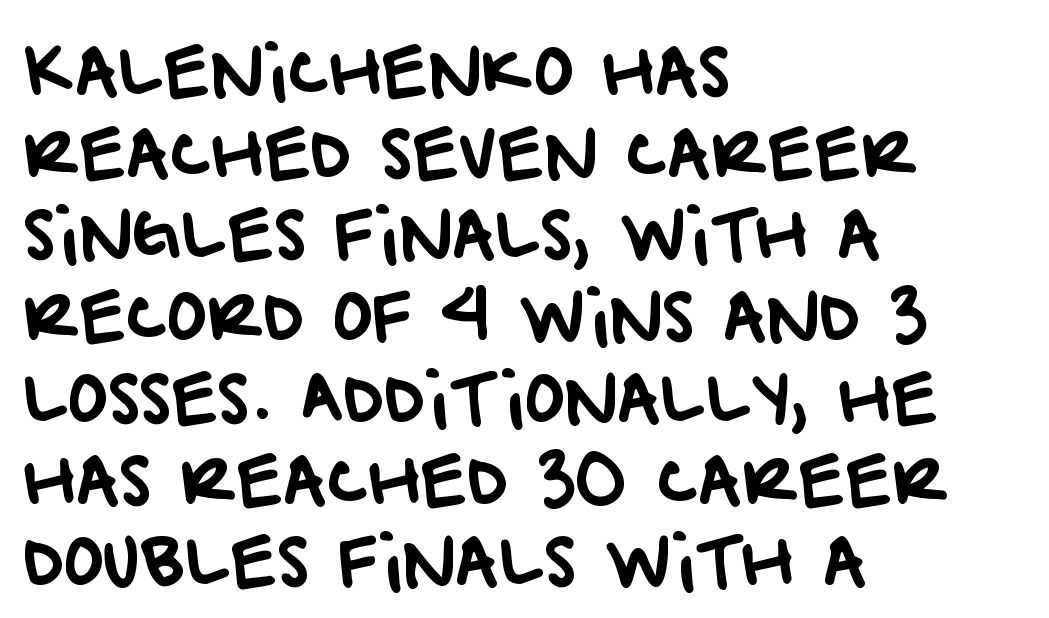
Bare-footed words on every line. Between one letter and the next there's only the usual sliver of space. Letterform terminals end flat and unadorned throughout the passage. Spacing verdict: proportional, widths tailored to each character. The passage is arranged the way most books set body copy — flush left.
